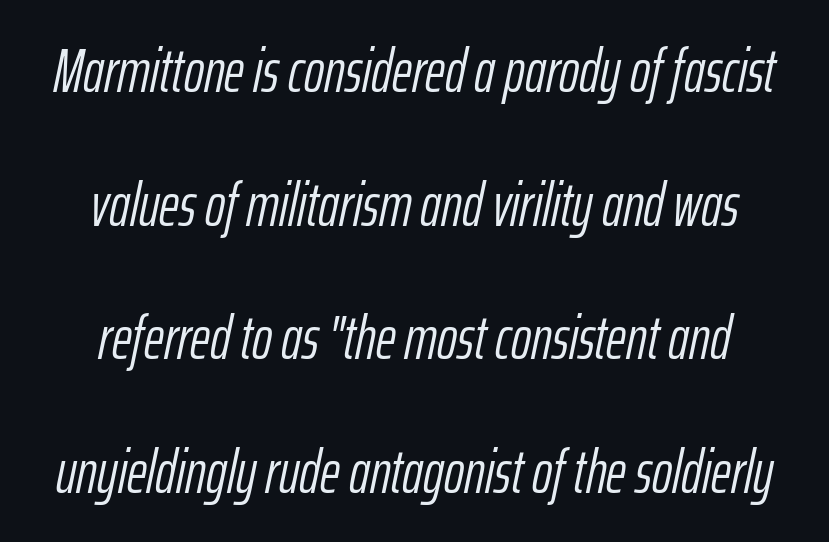
The image shows 61 px light, condensed type, italic (leaning right); set centered, loose line spacing (2.19x), normal letter spacing, not underlined; low stroke contrast and a medium x-height.
